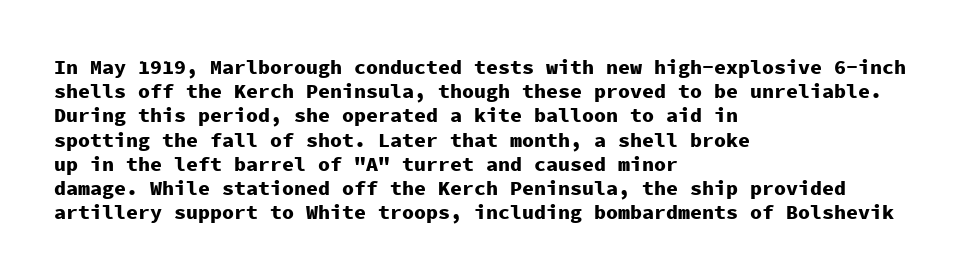
{"italic": "no", "bold": "yes", "underline": "no", "align": "left", "line_spacing_ratio": 1.21, "letter_spacing": "normal", "letter_spacing_em": 0.0, "glyph_px": 20}
